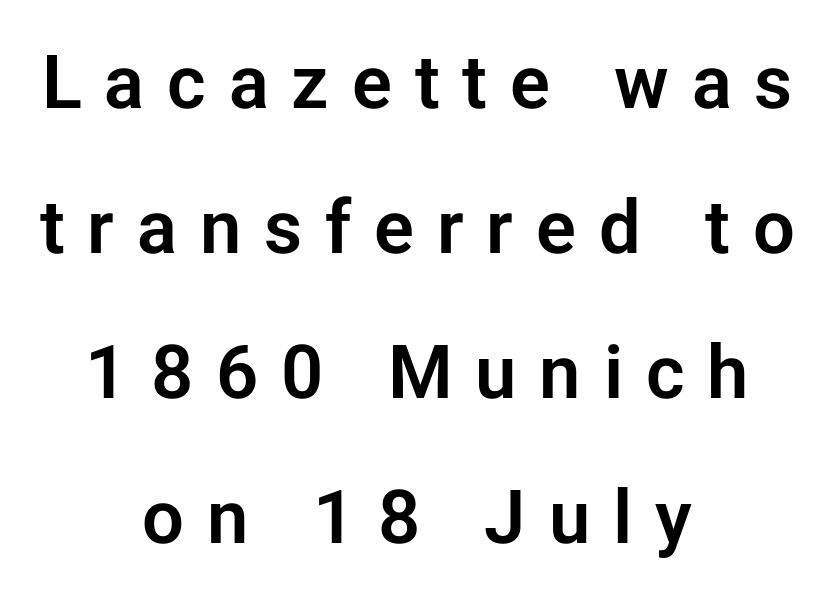
Q: Is the text italic (slanted)? A: No, it is upright.
Q: Is the typeface a serif or a sans-serif typeface? A: Sans-serif.
Q: Is the text underlined? A: No.
Q: How is the paragraph aligned? A: Centered.
Q: Is the spacing between letters normal or unusually wide? A: Unusually wide.
Q: Is the spacing between lines tight, normal or loose? A: Loose.
Q: Width (condensed, normal, or wide)? A: Normal.
Q: Stroke contrast? A: Low.
Q: x-height? A: Medium.
Q: Monospaced? A: No.
